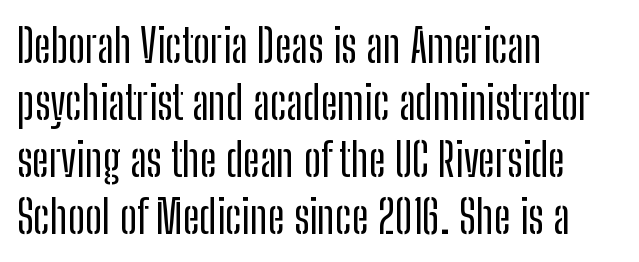
Q: Is the text italic (slanted)? A: No, it is upright.
Q: Is the typeface a serif or a sans-serif typeface? A: Sans-serif.
Q: Is the text underlined? A: No.
Q: How is the paragraph aligned? A: Left-aligned.
Q: Is the spacing between letters normal or unusually wide? A: Normal.
Q: Width (condensed, normal, or wide)? A: Condensed.
Q: Stroke contrast? A: Low.
Q: x-height? A: Medium.
Q: Monospaced? A: No.
